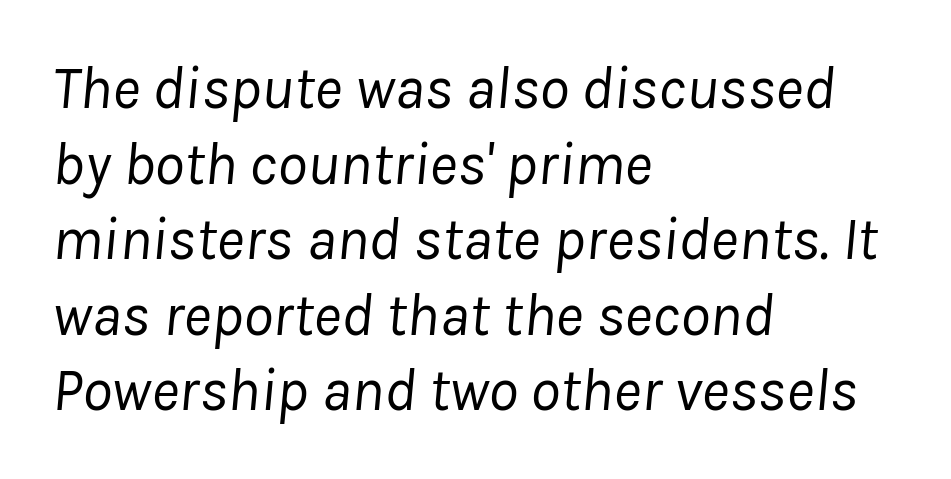
Q: Is the text bold? A: No.
Q: Is the text italic (slanted)? A: Yes, it leans right by about 8 degrees.
Q: Is the text underlined? A: No.
Q: How is the paragraph aligned? A: Left-aligned.
Q: Is the spacing between letters normal or unusually wide? A: Normal.
Q: Is the spacing between lines tight, normal or loose? A: Normal.
Q: Width (condensed, normal, or wide)? A: Normal.
Q: Stroke contrast? A: Low.
Q: x-height? A: Medium.
Q: Monospaced? A: No.
